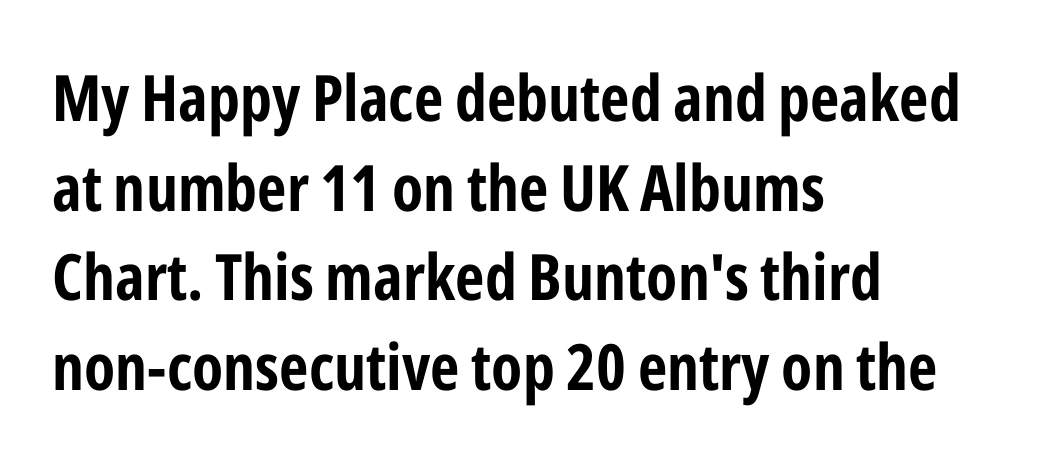
The image shows 64 px bold, condensed sans-serif type, upright; set left-aligned, normal line spacing (1.4x), normal letter spacing, not underlined; low stroke contrast and a medium x-height.
